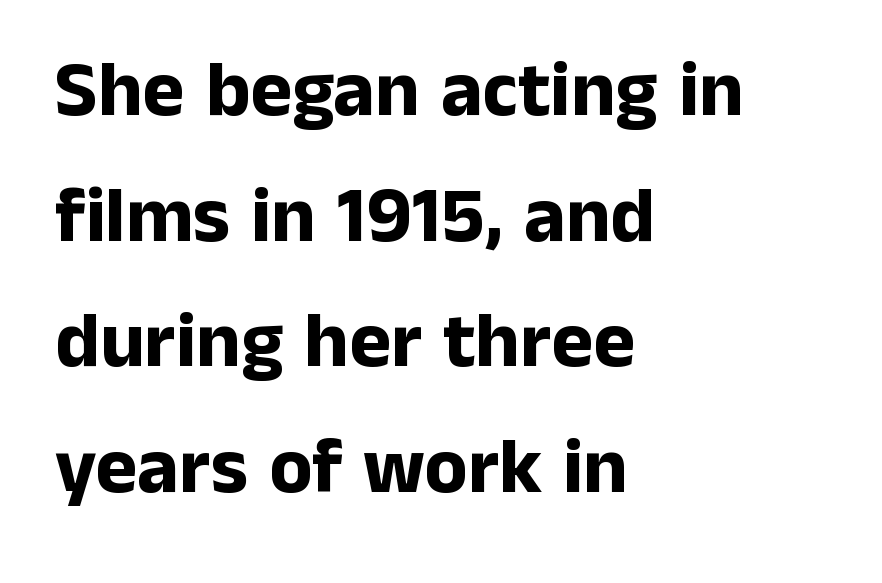
Q: Is the text bold? A: Yes.
Q: Is the text italic (slanted)? A: No, it is upright.
Q: Is the typeface a serif or a sans-serif typeface? A: Sans-serif.
Q: Is the text underlined? A: No.
Q: How is the paragraph aligned? A: Left-aligned.
Q: Is the spacing between letters normal or unusually wide? A: Normal.
Q: Is the spacing between lines tight, normal or loose? A: Normal.
Q: Width (condensed, normal, or wide)? A: Normal.
Q: Stroke contrast? A: Low.
Q: x-height? A: Medium.
Q: Monospaced? A: No.
